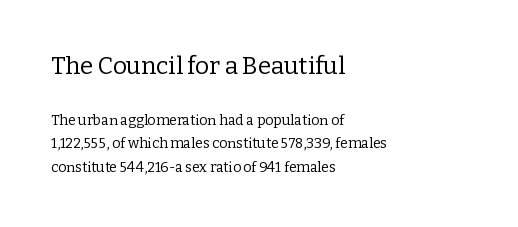
Stems here are at most as thick as an everyday book face. A bare baseline throughout the passage. The leading is moderate, giving the passage an even texture. Notice how the passage keeps a crisp vertical edge on the left only. These lines were composed using upright roman letters.
